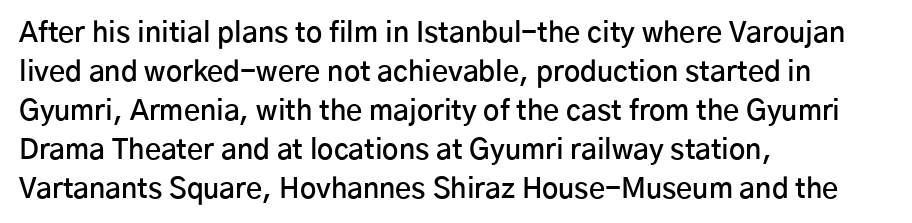
Q: Is the text bold? A: Semi-bold.
Q: Is the text italic (slanted)? A: No, it is upright.
Q: Is the typeface a serif or a sans-serif typeface? A: Sans-serif.
Q: Is the text underlined? A: No.
Q: How is the paragraph aligned? A: Left-aligned.
Q: Is the spacing between letters normal or unusually wide? A: Normal.
Q: Is the spacing between lines tight, normal or loose? A: Normal.
Q: Width (condensed, normal, or wide)? A: Normal.
Q: Stroke contrast? A: Low.
Q: x-height? A: Medium.
Q: Monospaced? A: No.
